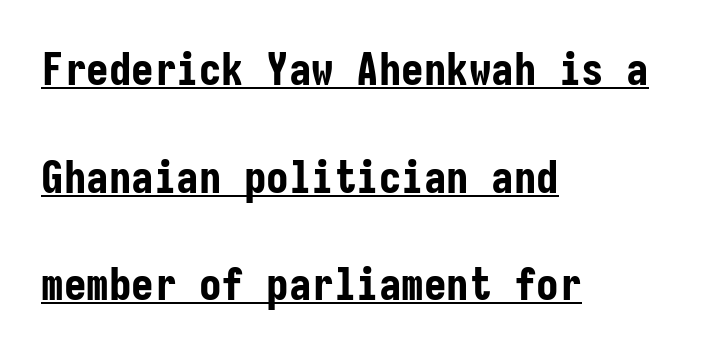
Q: Is the text bold? A: Yes.
Q: Is the text italic (slanted)? A: No, it is upright.
Q: Is the typeface a serif or a sans-serif typeface? A: Sans-serif.
Q: Is the text underlined? A: Yes.
Q: How is the paragraph aligned? A: Left-aligned.
Q: Is the spacing between letters normal or unusually wide? A: Normal.
Q: Is the spacing between lines tight, normal or loose? A: Loose.
Q: Width (condensed, normal, or wide)? A: Condensed.
Q: Stroke contrast? A: Low.
Q: x-height? A: Medium.
Q: Monospaced? A: Yes.
